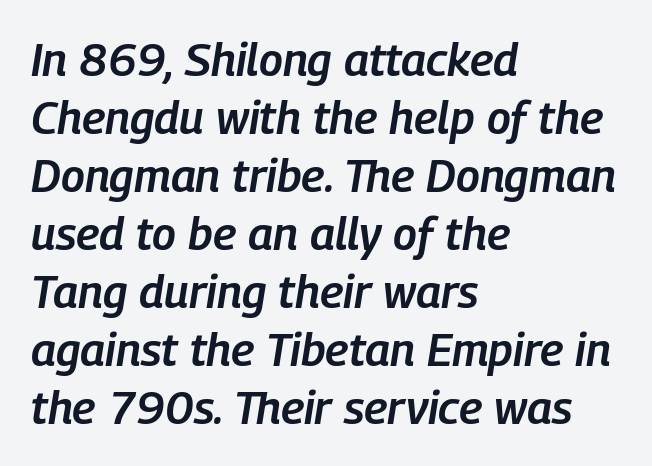
Q: Is the text bold? A: Semi-bold.
Q: Is the text italic (slanted)? A: Yes, it leans right by about 9 degrees.
Q: Is the text underlined? A: No.
Q: How is the paragraph aligned? A: Left-aligned.
Q: Is the spacing between letters normal or unusually wide? A: Normal.
Q: Is the spacing between lines tight, normal or loose? A: Normal.
Q: Width (condensed, normal, or wide)? A: Condensed.
Q: Stroke contrast? A: Low.
Q: x-height? A: Medium.
Q: Monospaced? A: No.
